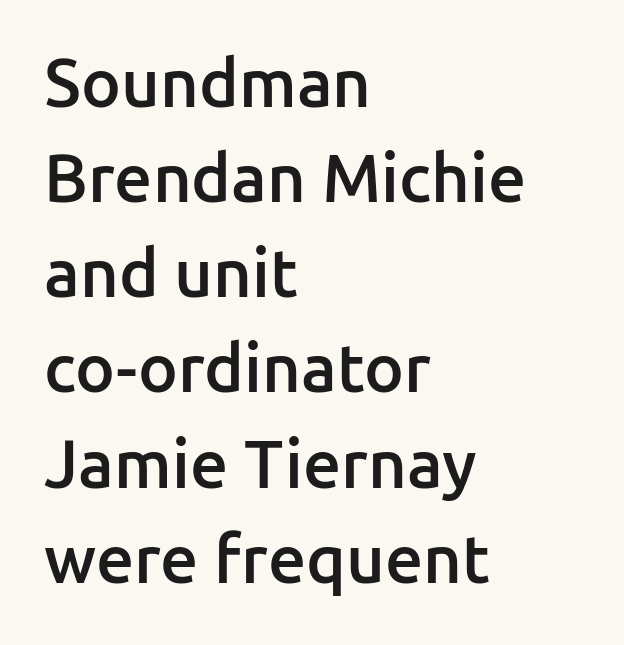
{"serif": "no", "italic": "no", "bold": "semi", "weight": "semibold", "width": "normal", "stroke_contrast": "low", "x_height": "medium", "monospaced": "no", "underline": "no", "align": "left", "line_spacing": "normal", "line_spacing_ratio": 1.42, "letter_spacing": "normal", "letter_spacing_em": 0.0, "glyph_px": 67}
